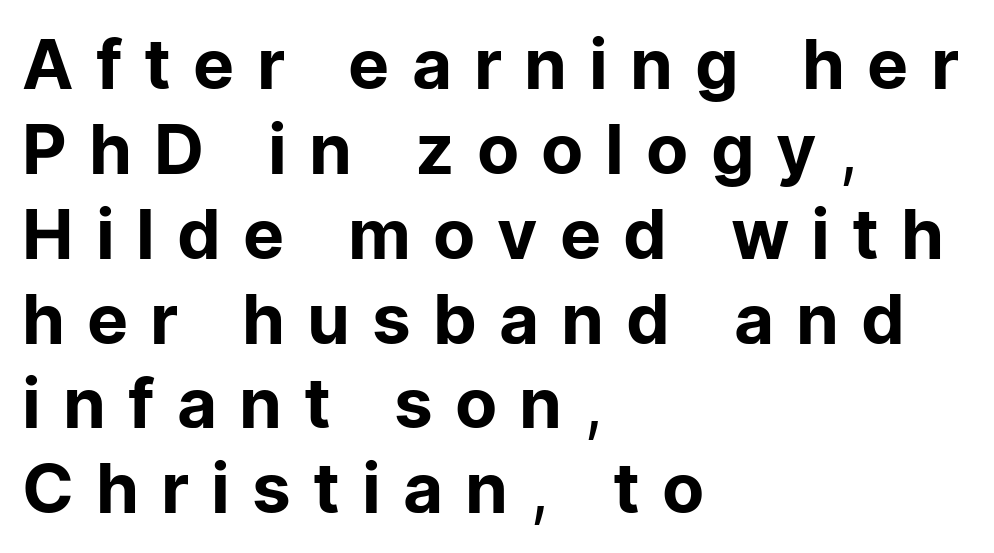
The image shows 69 px regular-weight sans-serif type, upright; set left-aligned, line spacing 1.23x, unusually wide letter spacing (+0.32 em), not underlined; low stroke contrast and a medium x-height.
